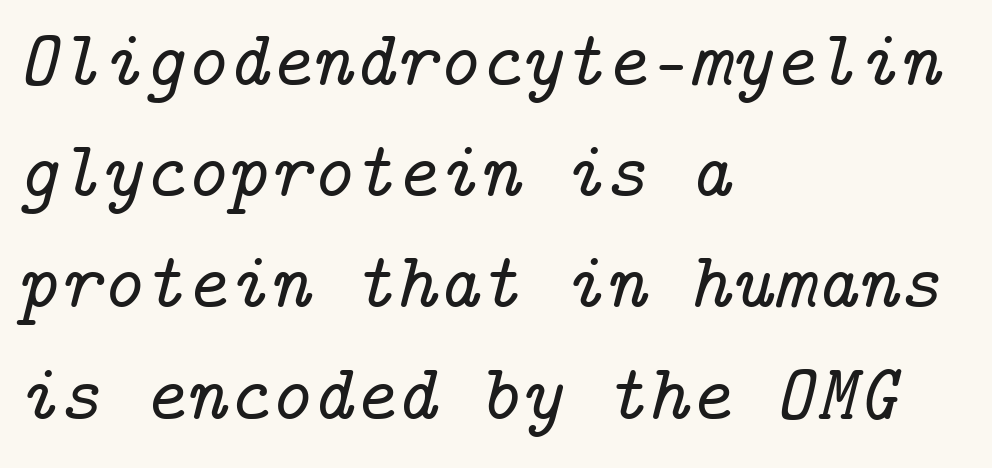
Q: Is the text italic (slanted)? A: Yes, it leans right by about 14 degrees.
Q: Is the typeface a serif or a sans-serif typeface? A: Serif.
Q: Is the text underlined? A: No.
Q: How is the paragraph aligned? A: Left-aligned.
Q: Is the spacing between letters normal or unusually wide? A: Normal.
Q: Is the spacing between lines tight, normal or loose? A: Normal.
Q: Width (condensed, normal, or wide)? A: Normal.
Q: Stroke contrast? A: Low.
Q: x-height? A: Medium.
